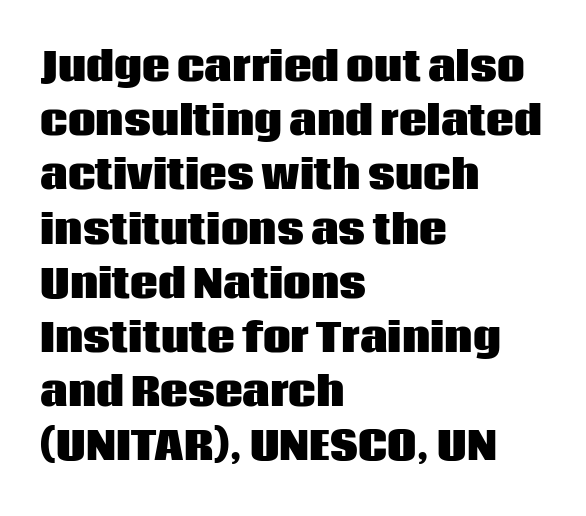
Q: Is the text bold? A: Yes.
Q: Is the text italic (slanted)? A: No, it is upright.
Q: Is the typeface a serif or a sans-serif typeface? A: Sans-serif.
Q: Is the text underlined? A: No.
Q: How is the paragraph aligned? A: Left-aligned.
Q: Is the spacing between letters normal or unusually wide? A: Normal.
Q: Is the spacing between lines tight, normal or loose? A: Normal.
Q: Width (condensed, normal, or wide)? A: Normal.
Q: Stroke contrast? A: Low.
Q: x-height? A: Large.
Q: Monospaced? A: No.
